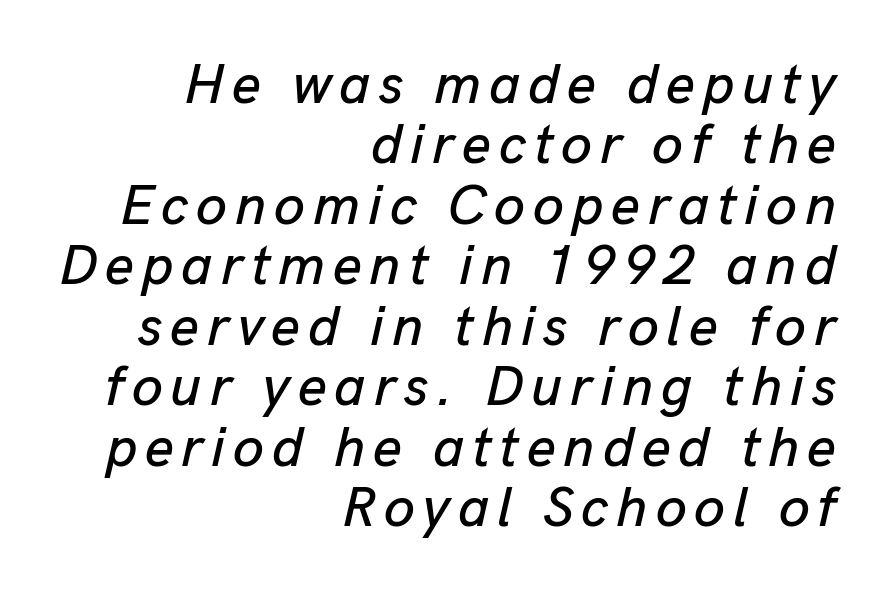
Q: Is the text italic (slanted)? A: Yes, it leans right by about 13 degrees.
Q: Is the text underlined? A: No.
Q: How is the paragraph aligned? A: Right-aligned.
Q: Is the spacing between lines tight, normal or loose? A: Tight.
Q: Width (condensed, normal, or wide)? A: Normal.
Q: Stroke contrast? A: Low.
Q: x-height? A: Medium.
Q: Monospaced? A: No.
